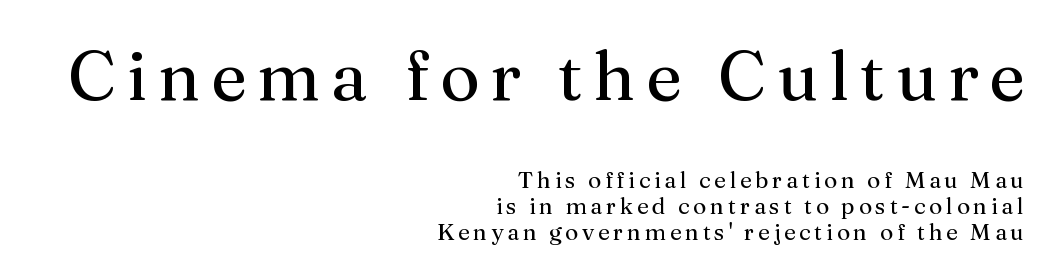
{"serif": "yes", "italic": "no", "bold": "no", "weight": "regular", "width": "normal", "stroke_contrast": "medium", "x_height": "medium", "monospaced": "no", "underline": "no", "align": "right", "line_spacing": "tight", "line_spacing_ratio": 1.13, "larger_block": "first", "size_ratio": 3.0, "glyph_px": 69}
